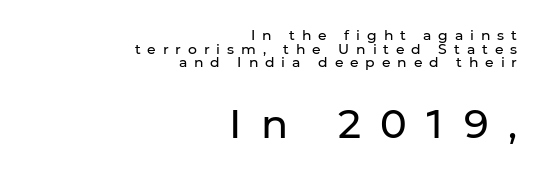
{"serif": "no", "italic": "no", "bold": "no", "weight": "regular", "width": "normal", "stroke_contrast": "low", "x_height": "medium", "monospaced": "no", "underline": "no", "align": "right", "line_spacing": "tight", "line_spacing_ratio": 0.97, "letter_spacing": "wide", "letter_spacing_em": 0.49, "larger_block": "second", "size_ratio": 2.86, "glyph_px": 40}
